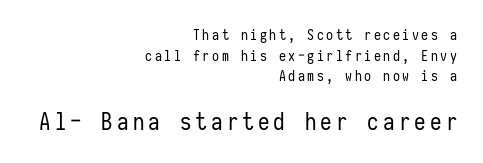
{"italic": "no", "bold": "no", "underline": "no", "align": "right", "line_spacing": "normal", "line_spacing_ratio": 1.48, "larger_block": "second", "size_ratio": 1.64, "glyph_px": 23}
